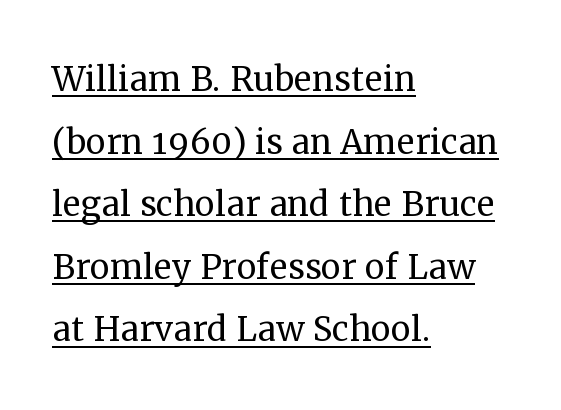
{"serif": "yes", "italic": "no", "bold": "no", "weight": "regular", "width": "normal", "stroke_contrast": "medium", "x_height": "medium", "monospaced": "no", "underline": "yes", "align": "left", "line_spacing": "normal", "line_spacing_ratio": 1.39, "letter_spacing": "normal", "letter_spacing_em": 0.0, "glyph_px": 45}
